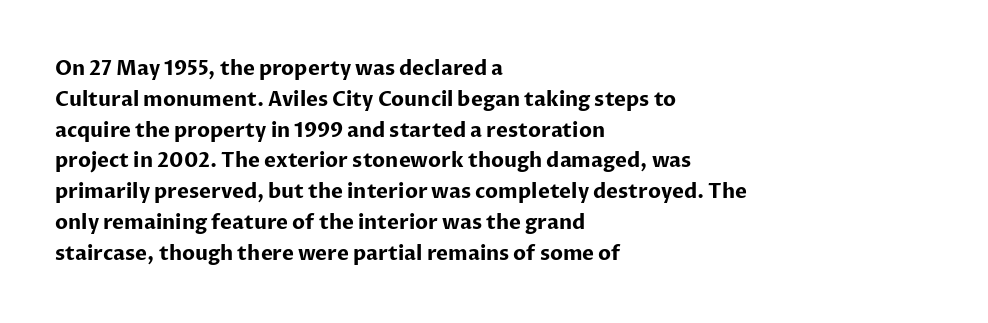
The image shows 20 px bold type, upright; set left-aligned, normal line spacing (1.54x), normal letter spacing, not underlined.
